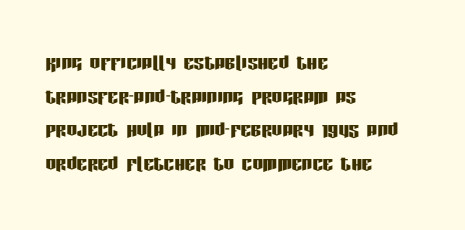
{"italic": "no", "underline": "no", "align": "left", "line_spacing": "normal", "line_spacing_ratio": 1.29, "letter_spacing": "normal", "letter_spacing_em": 0.0, "glyph_px": 26}
